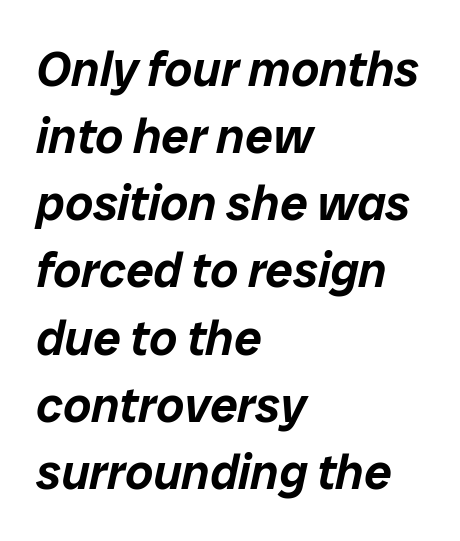
Q: Is the text italic (slanted)? A: Yes, it leans right by about 12 degrees.
Q: Is the text underlined? A: No.
Q: How is the paragraph aligned? A: Left-aligned.
Q: Is the spacing between letters normal or unusually wide? A: Normal.
Q: Is the spacing between lines tight, normal or loose? A: Normal.
Q: Width (condensed, normal, or wide)? A: Normal.
Q: Stroke contrast? A: Low.
Q: x-height? A: Medium.
Q: Monospaced? A: No.
